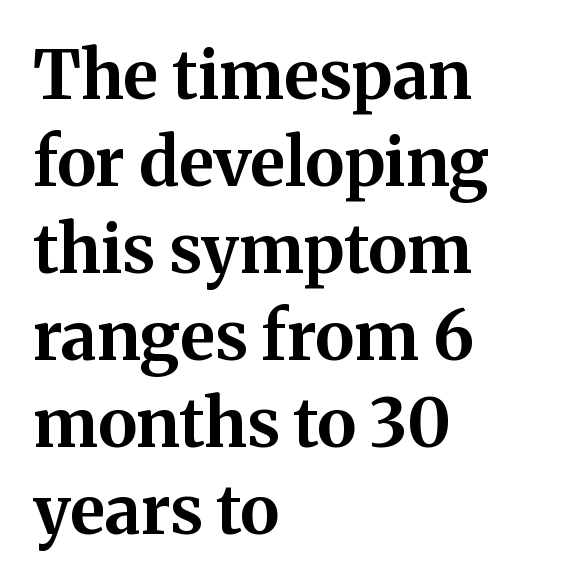
The designer left line spacing at the default. What weight is shown? A full bold with thick strokes. Where is the straight margin? On the left. The specimen omits any rule beneath the text block's lines.
